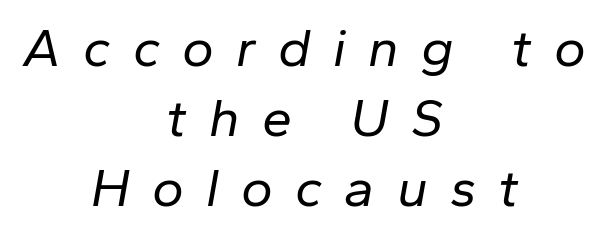
The image shows 54 px regular-weight type, italic (leaning right); set centered, normal line spacing (1.3x), unusually wide letter spacing (+0.41 em), not underlined; low stroke contrast and a medium x-height.
